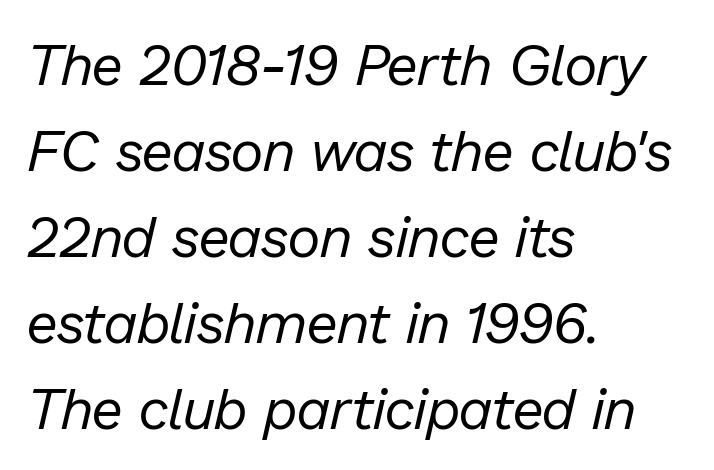
{"italic": "yes", "lean": "right", "slant_degrees": 13, "bold": "no", "weight": "regular", "width": "normal", "stroke_contrast": "low", "x_height": "medium", "monospaced": "no", "underline": "no", "align": "left", "line_spacing": "normal", "line_spacing_ratio": 1.51, "letter_spacing": "normal", "letter_spacing_em": 0.0, "glyph_px": 57}
